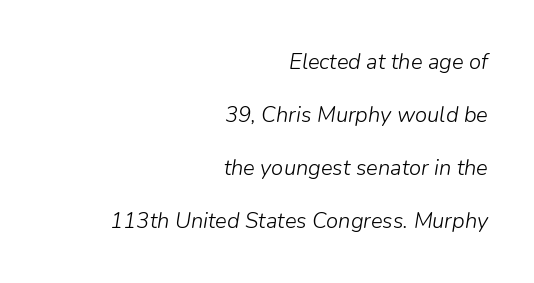
Q: Is the text bold? A: No.
Q: Is the text italic (slanted)? A: Yes, it leans right by about 9 degrees.
Q: Is the text underlined? A: No.
Q: How is the paragraph aligned? A: Right-aligned.
Q: Is the spacing between letters normal or unusually wide? A: Normal.
Q: Is the spacing between lines tight, normal or loose? A: Loose.
